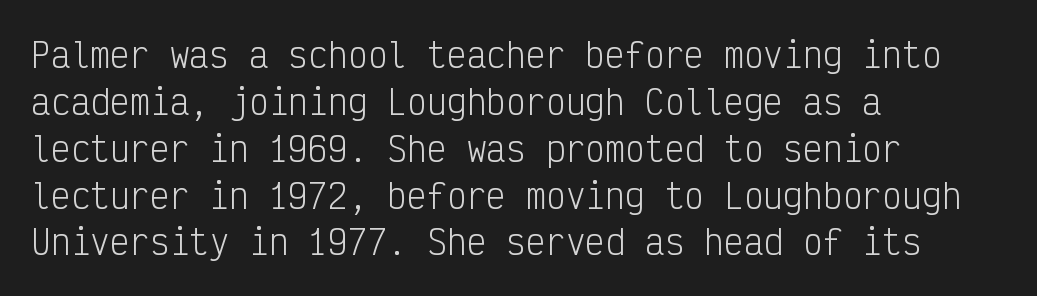
{"serif": "no", "italic": "no", "bold": "no", "weight": "light", "width": "condensed", "stroke_contrast": "low", "x_height": "medium", "monospaced": "yes", "underline": "no", "align": "left", "line_spacing": "normal", "line_spacing_ratio": 1.42, "letter_spacing": "normal", "letter_spacing_em": 0.0, "glyph_px": 33}
